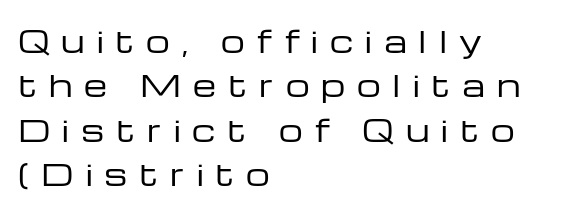
Does the copy run flush right? No — it runs flush left. Descenders hang freely into open space. Check where the strokes stop: nothing finishes them off — pure sans. This sample has the flowing, uneven cadence of proportional lettering. Compared with typical paragraphs, the rows here are spaced about the same. Posture: upright roman.
